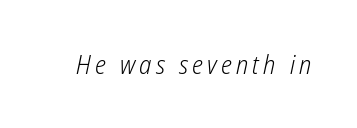
The weight tops out at a normal text grade. Italic? Definitely — the glyphs are oblique. This rendering features lettering with no underline.
